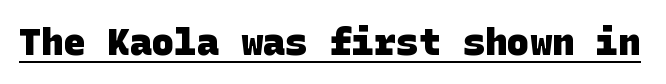
The image shows 37 px heavy sans-serif type; set normal letter spacing, underlined; low stroke contrast and a large x-height.
